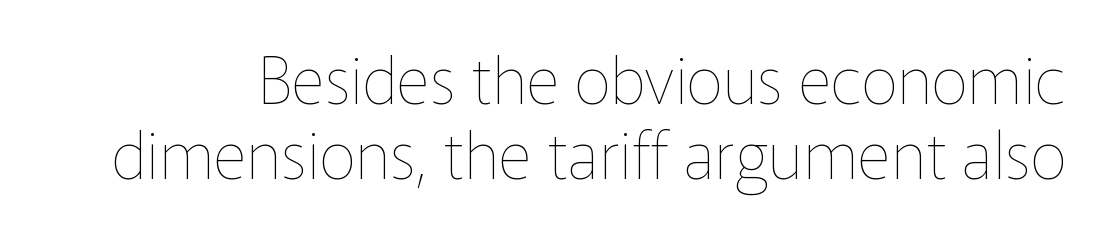
Style check: upright. Stroke mass is kept to a normal reading level or below. The letters advance in unequal steps, a hallmark of proportional type. Unmarked baselines from the first word to the last. The face used here is rendered with its standard letterfit.
